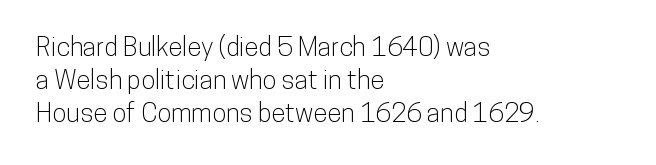
The image shows 26 px text type, upright; set left-aligned, normal line spacing (1.26x), normal letter spacing, not underlined.
